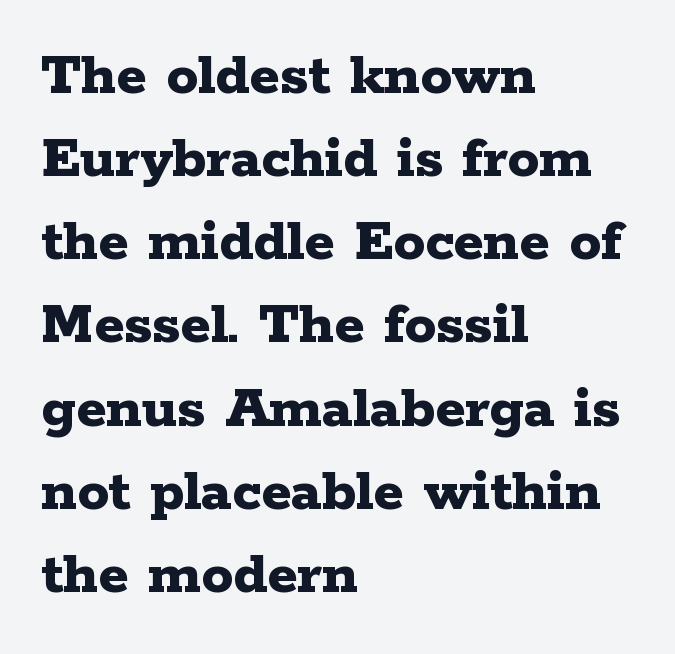
The image shows 63 px bold, wide serif type, upright; set left-aligned, normal line spacing (1.32x), normal letter spacing, not underlined; low stroke contrast and a medium x-height.
